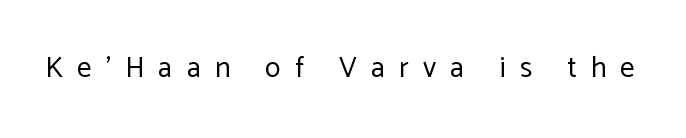
Observe the wide spacing: letters keep a clear distance from each other. These lines are rendered in a variable-pitch font. This rendering employs a face without finishing strokes, i.e., a sans-serif. Designer's note — italics off, roman on.
